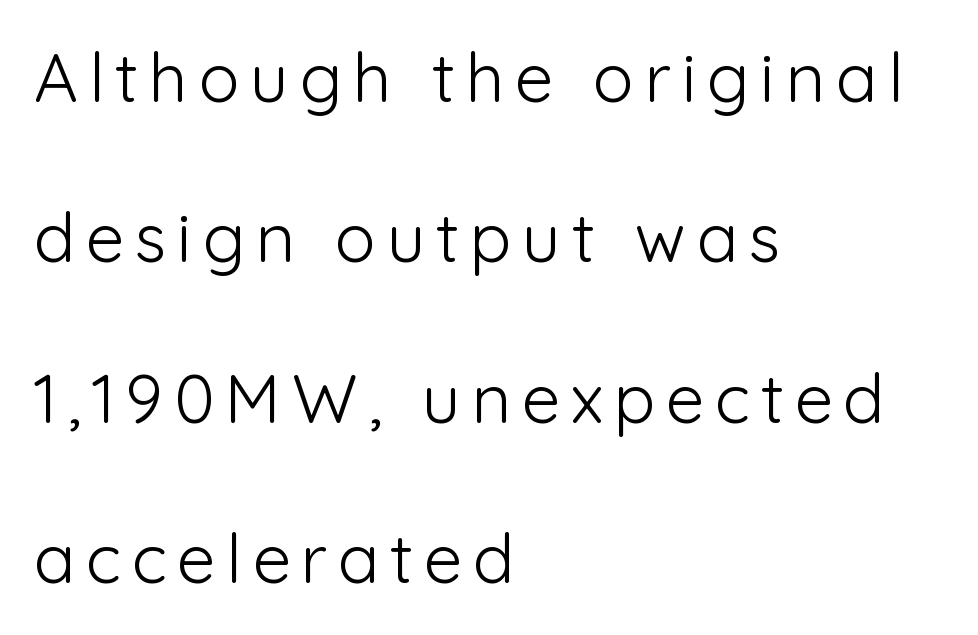
{"serif": "no", "italic": "no", "bold": "no", "weight": "light", "width": "normal", "stroke_contrast": "low", "x_height": "medium", "monospaced": "no", "underline": "no", "align": "left", "line_spacing": "loose", "line_spacing_ratio": 2.36, "glyph_px": 68}
